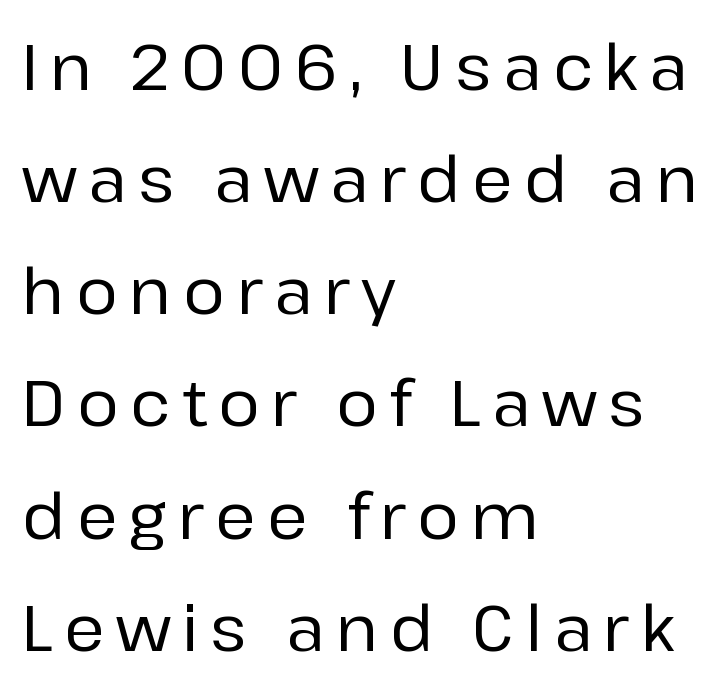
Q: Is the text italic (slanted)? A: No, it is upright.
Q: Is the typeface a serif or a sans-serif typeface? A: Sans-serif.
Q: Is the text underlined? A: No.
Q: How is the paragraph aligned? A: Left-aligned.
Q: Width (condensed, normal, or wide)? A: Normal.
Q: Stroke contrast? A: Low.
Q: x-height? A: Medium.
Q: Monospaced? A: No.
